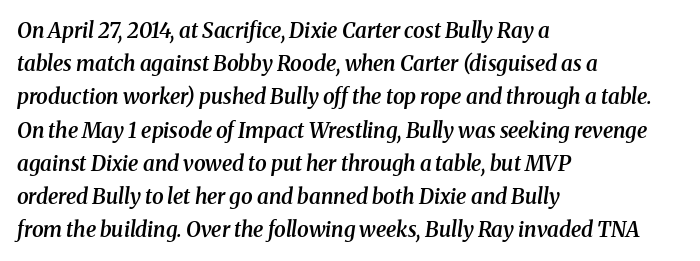
There's an unmistakable incline to the writing here. Typeset ragged right — the left edge is the straight one. The lines sit at an ordinary, default distance from one another. This rendering leaves character spacing at its baseline value. This rendering features lettering with no underline.
